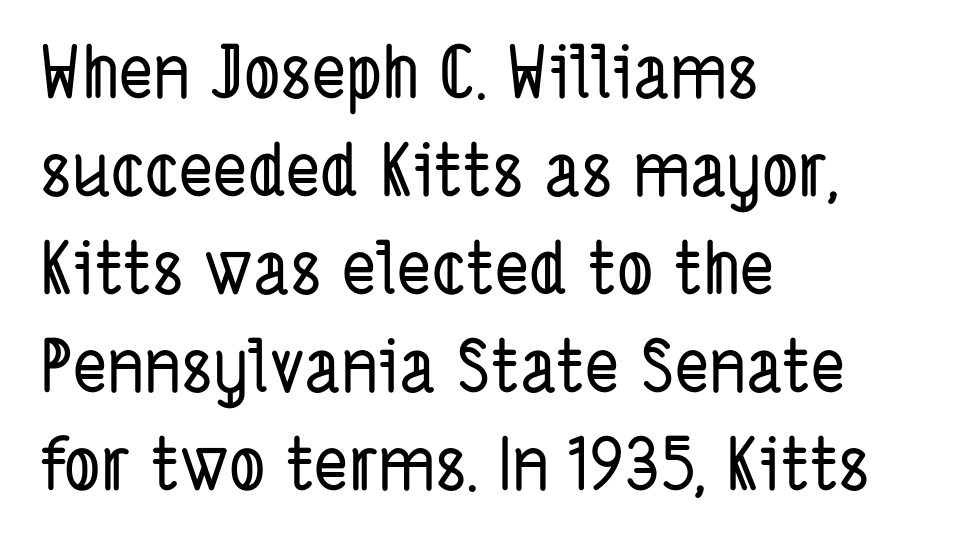
{"serif": "no", "width": "condensed", "stroke_contrast": "low", "x_height": "medium", "monospaced": "no", "underline": "no", "align": "left", "line_spacing": "normal", "line_spacing_ratio": 1.36, "letter_spacing": "normal", "letter_spacing_em": 0.0, "glyph_px": 72}
